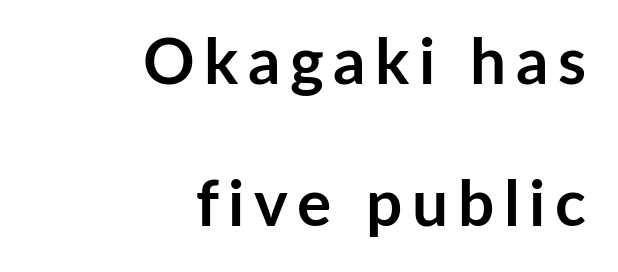
Q: Is the text bold? A: Yes.
Q: Is the text italic (slanted)? A: No, it is upright.
Q: Is the typeface a serif or a sans-serif typeface? A: Sans-serif.
Q: Is the text underlined? A: No.
Q: How is the paragraph aligned? A: Right-aligned.
Q: Is the spacing between lines tight, normal or loose? A: Loose.
Q: Width (condensed, normal, or wide)? A: Normal.
Q: Stroke contrast? A: Low.
Q: x-height? A: Medium.
Q: Monospaced? A: No.
